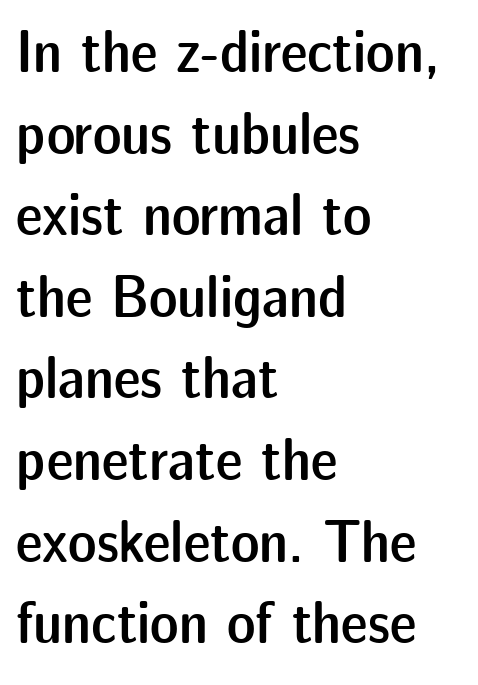
{"serif": "no", "italic": "no", "bold": "semi", "weight": "semibold", "width": "normal", "stroke_contrast": "low", "x_height": "medium", "monospaced": "no", "underline": "no", "align": "left", "line_spacing": "normal", "line_spacing_ratio": 1.36, "letter_spacing": "normal", "letter_spacing_em": 0.0, "glyph_px": 60}
